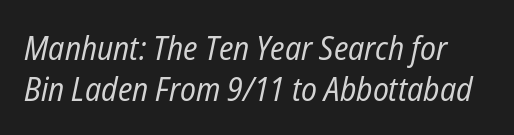
The image shows 33 px regular-weight, condensed type, italic (leaning right); set line spacing 1.24x, normal letter spacing, not underlined; low stroke contrast and a medium x-height.
